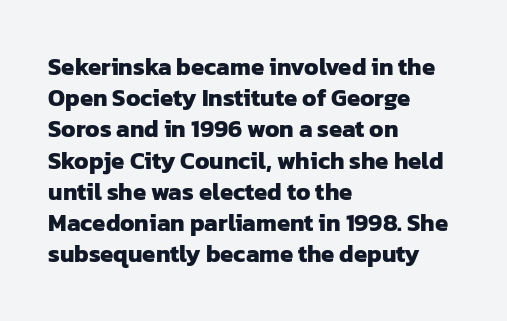
Q: Is the text bold? A: Yes.
Q: Is the text underlined? A: No.
Q: How is the paragraph aligned? A: Left-aligned.
Q: Is the spacing between letters normal or unusually wide? A: Normal.
Q: Is the spacing between lines tight, normal or loose? A: Normal.
